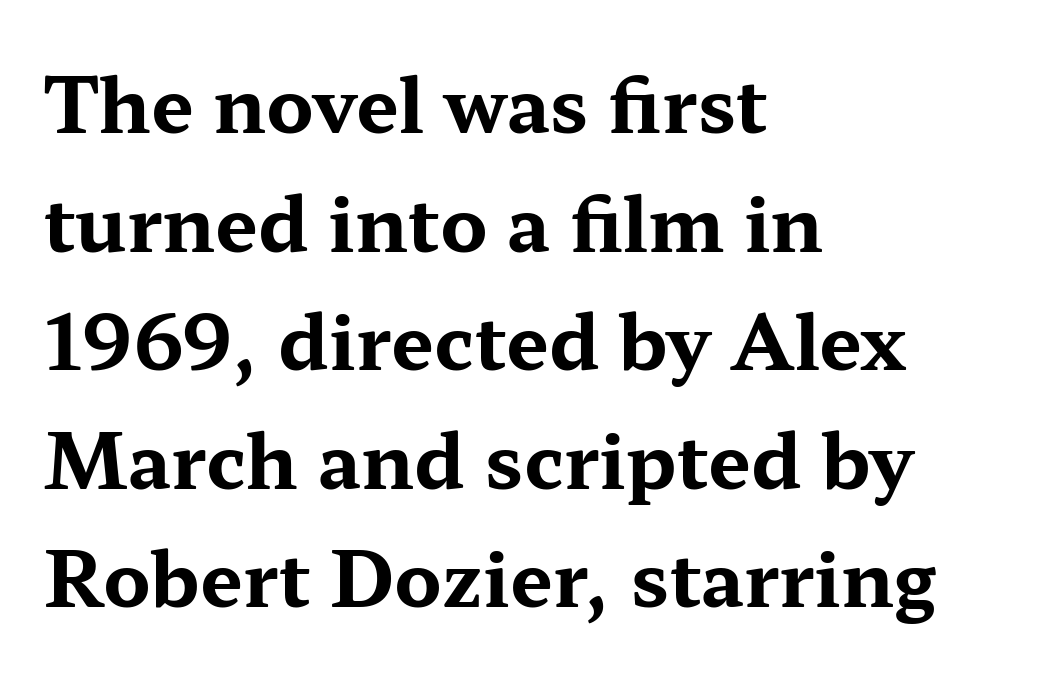
{"serif": "yes", "italic": "no", "bold": "yes", "weight": "bold", "width": "wide", "stroke_contrast": "medium", "x_height": "medium", "monospaced": "no", "underline": "no", "align": "left", "line_spacing": "normal", "line_spacing_ratio": 1.56, "letter_spacing": "normal", "letter_spacing_em": 0.0, "glyph_px": 76}
